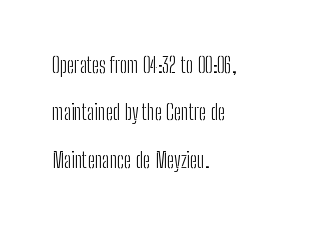
Q: Is the text bold? A: No.
Q: Is the text italic (slanted)? A: No, it is upright.
Q: Is the text underlined? A: No.
Q: How is the paragraph aligned? A: Left-aligned.
Q: Is the spacing between letters normal or unusually wide? A: Normal.
Q: Is the spacing between lines tight, normal or loose? A: Loose.
